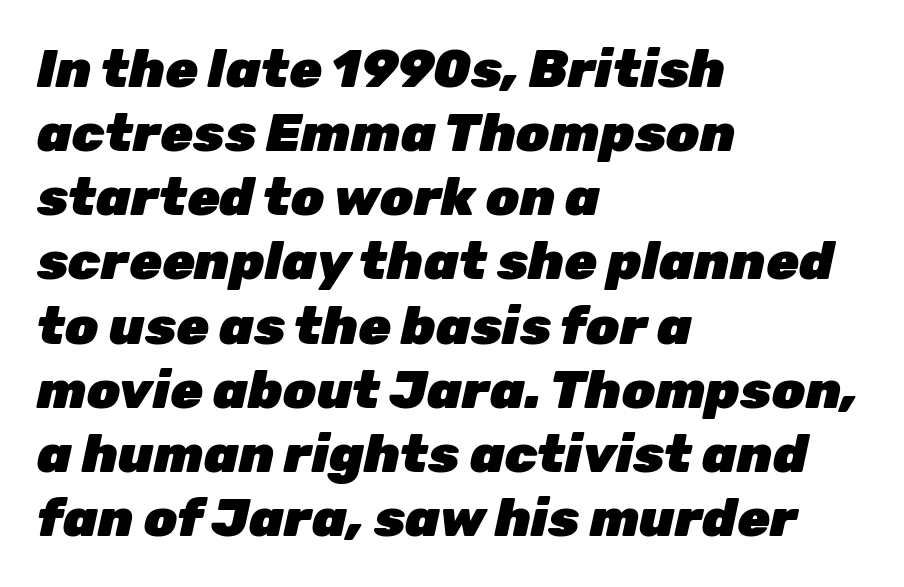
{"italic": "yes", "lean": "right", "slant_degrees": 12, "bold": "yes", "weight": "heavy", "width": "normal", "stroke_contrast": "low", "x_height": "medium", "monospaced": "no", "underline": "no", "align": "left", "line_spacing_ratio": 1.21, "letter_spacing": "normal", "letter_spacing_em": 0.0, "glyph_px": 53}
